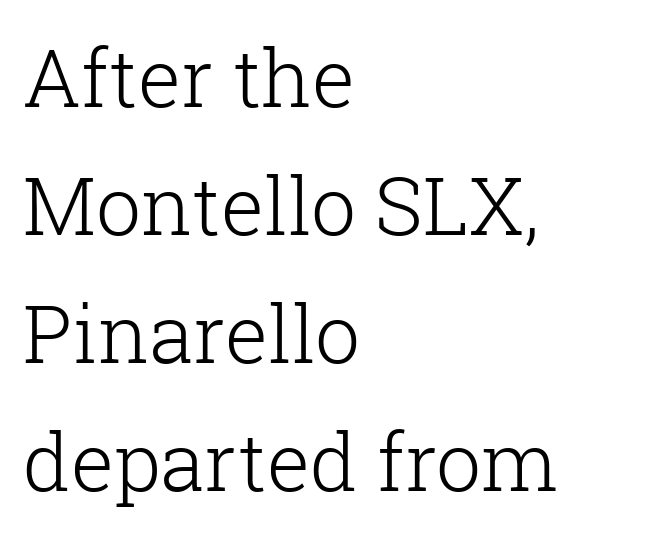
Q: Is the text bold? A: No.
Q: Is the text italic (slanted)? A: No, it is upright.
Q: Is the typeface a serif or a sans-serif typeface? A: Serif.
Q: Is the text underlined? A: No.
Q: How is the paragraph aligned? A: Left-aligned.
Q: Is the spacing between letters normal or unusually wide? A: Normal.
Q: Is the spacing between lines tight, normal or loose? A: Normal.
Q: Width (condensed, normal, or wide)? A: Normal.
Q: Stroke contrast? A: Low.
Q: x-height? A: Medium.
Q: Monospaced? A: No.
